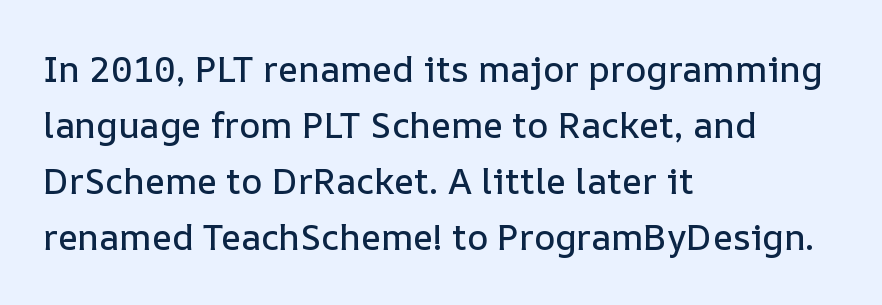
The image shows 36 px text type, upright; set left-aligned, normal line spacing (1.56x), normal letter spacing, not underlined; low stroke contrast and a medium x-height.
